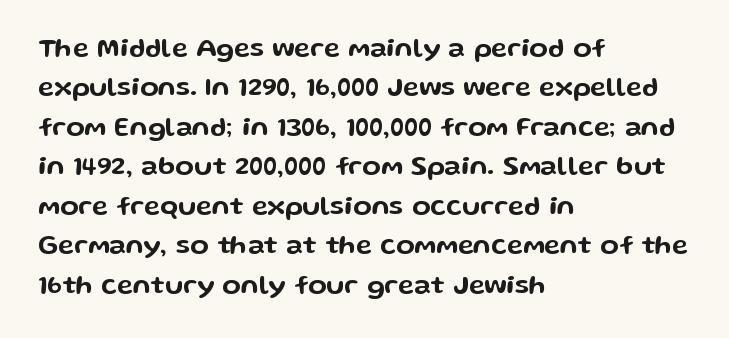
Q: Is the text italic (slanted)? A: No, it is upright.
Q: Is the text underlined? A: No.
Q: How is the paragraph aligned? A: Left-aligned.
Q: Is the spacing between letters normal or unusually wide? A: Normal.
Q: Is the spacing between lines tight, normal or loose? A: Normal.
